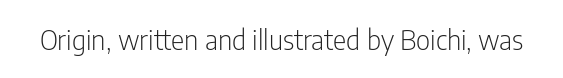
Q: Is the text bold? A: No.
Q: Is the text italic (slanted)? A: No, it is upright.
Q: Is the typeface a serif or a sans-serif typeface? A: Sans-serif.
Q: Is the text underlined? A: No.
Q: Is the spacing between letters normal or unusually wide? A: Normal.
Q: Width (condensed, normal, or wide)? A: Condensed.
Q: Stroke contrast? A: Low.
Q: x-height? A: Medium.
Q: Monospaced? A: No.
